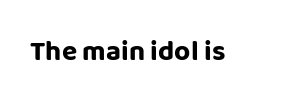
The image shows 28 px bold sans-serif type, upright; set normal letter spacing, not underlined; low stroke contrast and a large x-height.
